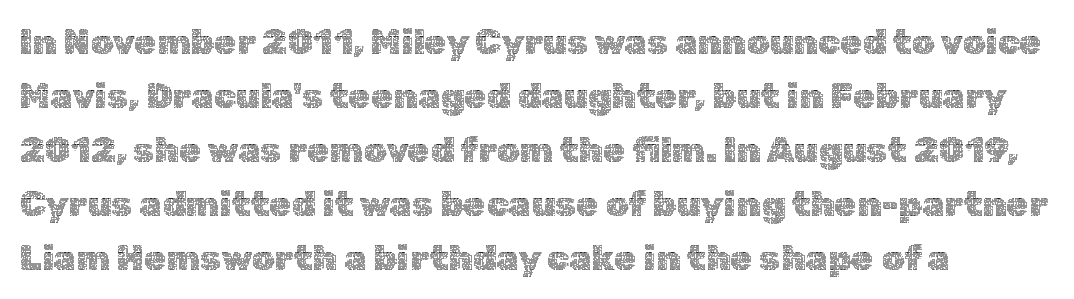
Q: Is the text bold? A: No.
Q: Is the text italic (slanted)? A: No, it is upright.
Q: Is the text underlined? A: No.
Q: Is the spacing between letters normal or unusually wide? A: Normal.
Q: Is the spacing between lines tight, normal or loose? A: Normal.
Q: Width (condensed, normal, or wide)? A: Normal.
Q: x-height? A: Medium.
Q: Monospaced? A: No.
